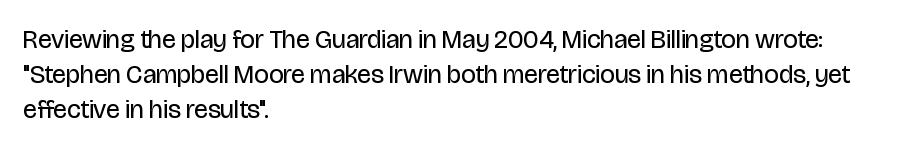
The strip under each line holds only bare page. Short note: letters normally spaced. The axis of the letterforms is exactly vertical. Line spacing here is normal. The rendering anchors every line to the left-hand side.
